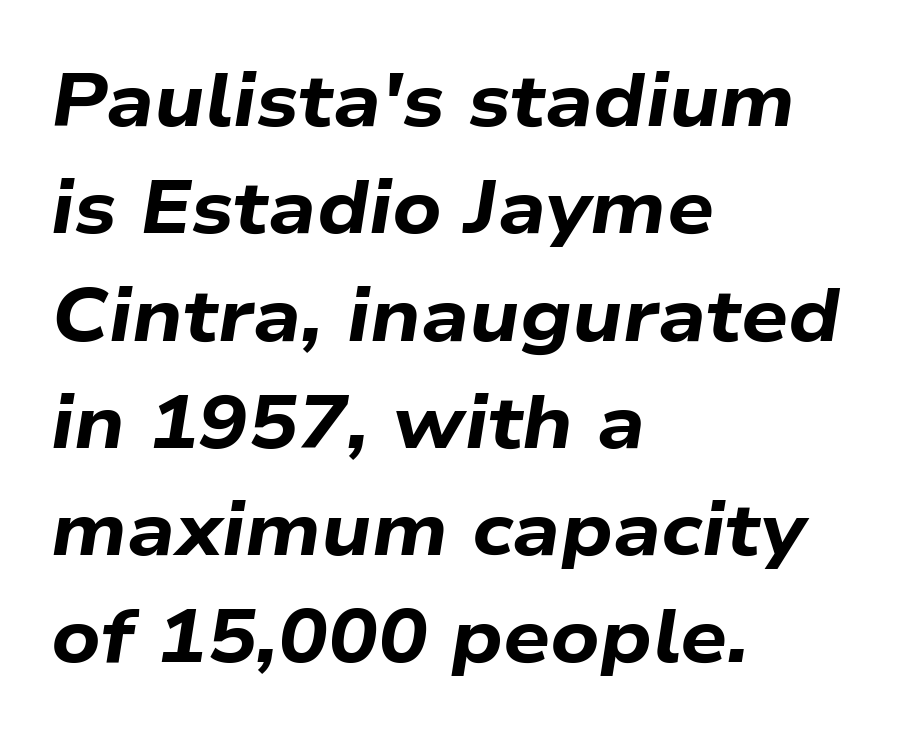
The image shows 74 px bold, wide type, italic (leaning right); set left-aligned, normal line spacing (1.45x), normal letter spacing, not underlined; low stroke contrast and a medium x-height.
